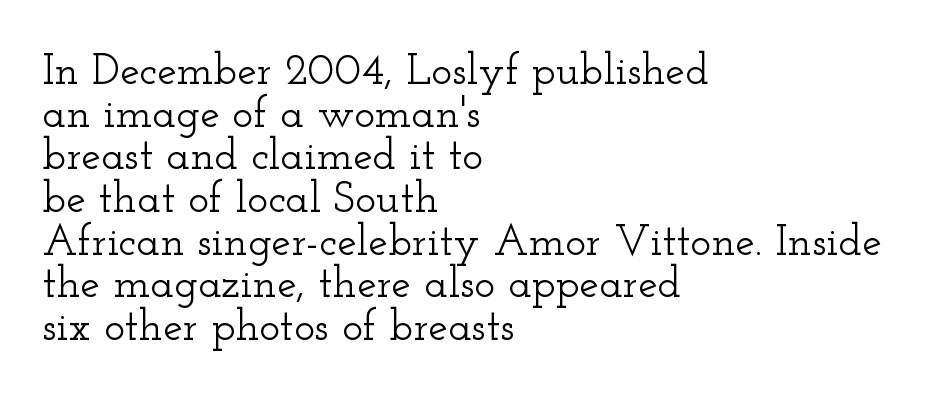
Q: Is the text italic (slanted)? A: No, it is upright.
Q: Is the typeface a serif or a sans-serif typeface? A: Serif.
Q: Is the text underlined? A: No.
Q: How is the paragraph aligned? A: Left-aligned.
Q: Is the spacing between letters normal or unusually wide? A: Normal.
Q: Is the spacing between lines tight, normal or loose? A: Tight.
Q: Width (condensed, normal, or wide)? A: Wide.
Q: Stroke contrast? A: Low.
Q: x-height? A: Small.
Q: Monospaced? A: No.
